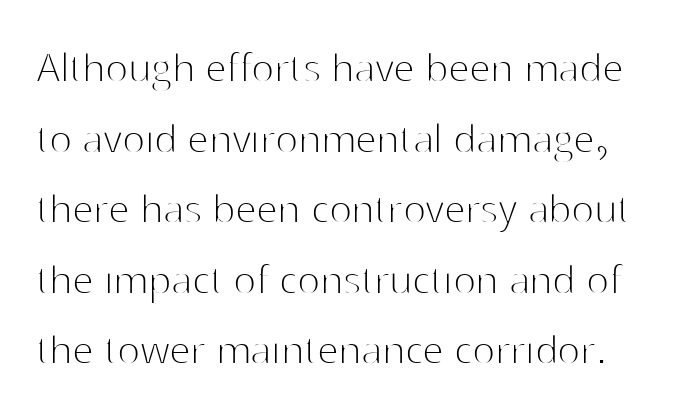
Q: Is the text bold? A: No.
Q: Is the text italic (slanted)? A: No, it is upright.
Q: Is the typeface a serif or a sans-serif typeface? A: Sans-serif.
Q: Is the text underlined? A: No.
Q: Is the spacing between letters normal or unusually wide? A: Normal.
Q: Is the spacing between lines tight, normal or loose? A: Normal.
Q: Width (condensed, normal, or wide)? A: Normal.
Q: Stroke contrast? A: High.
Q: x-height? A: Medium.
Q: Monospaced? A: No.
